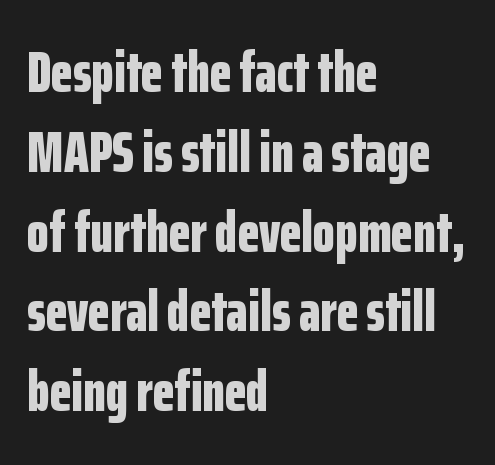
The image shows 57 px bold, condensed sans-serif type, upright; set left-aligned, normal line spacing (1.4x), normal letter spacing, not underlined; low stroke contrast and a medium x-height.
